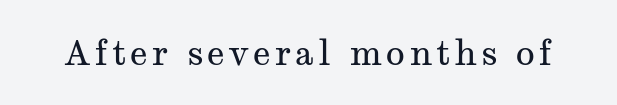
The lettering stays uniformly vertical, giving the passage a roman look. The characters are drawn with everyday or finer stroke widths. Beneath every word, the page is bare. Looks like regular typesetting: each glyph gets only the width it needs. Each letter's strokes conclude with small projecting serifs.
